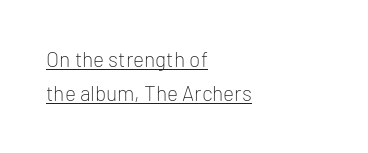
How are the letters spaced? Ordinarily, with no added tracking. Quick note: underline on. Layout note: lines flush left. Is there any slant? The stems are plumb. No extra ink here — the face is not bold.
